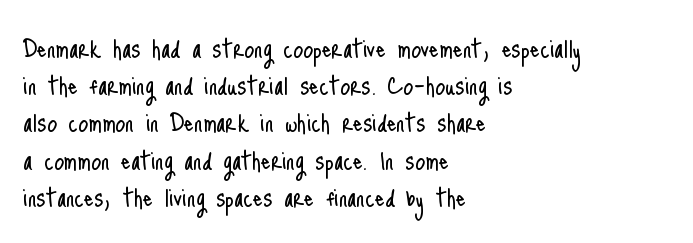
{"serif": "no", "italic": "no", "bold": "no", "weight": "light", "width": "condensed", "stroke_contrast": "low", "x_height": "small", "monospaced": "no", "underline": "no", "align": "left", "line_spacing_ratio": 1.2, "letter_spacing": "normal", "letter_spacing_em": 0.0, "glyph_px": 31}
